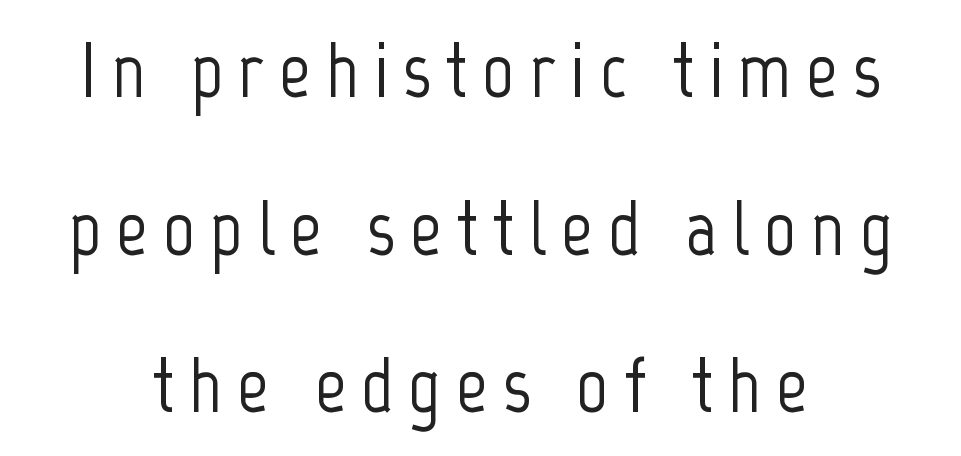
{"serif": "no", "italic": "no", "width": "condensed", "stroke_contrast": "low", "x_height": "medium", "monospaced": "no", "underline": "no", "align": "center", "line_spacing": "loose", "line_spacing_ratio": 2.02, "glyph_px": 78}
